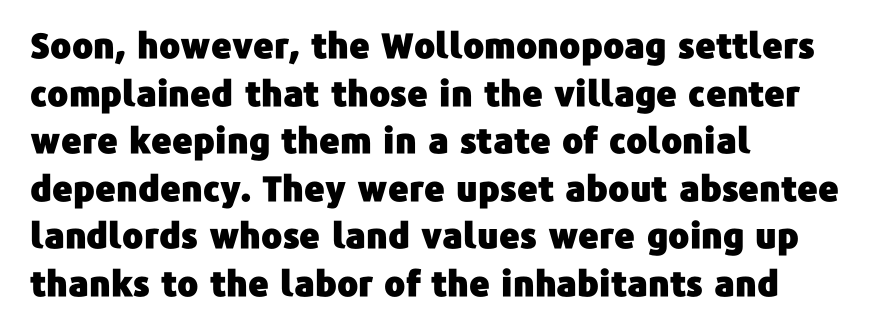
This rendering uses left alignment, leaving the right contour irregular. Varying glyph widths throughout — classic text-font behaviour. Students, note that the glyphs here touch the page at normal intervals. Designer's note — italics off, roman on. How would I describe the line gaps? Plain and ordinary. The strip under each line holds only bare page.
